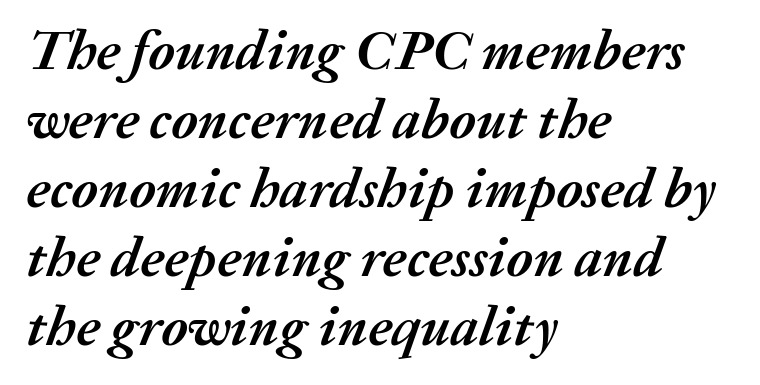
Q: Is the text bold? A: Yes.
Q: Is the text italic (slanted)? A: Yes, it leans right by about 20 degrees.
Q: Is the text underlined? A: No.
Q: How is the paragraph aligned? A: Left-aligned.
Q: Is the spacing between letters normal or unusually wide? A: Normal.
Q: Width (condensed, normal, or wide)? A: Normal.
Q: Stroke contrast? A: Medium.
Q: x-height? A: Medium.
Q: Monospaced? A: No.
